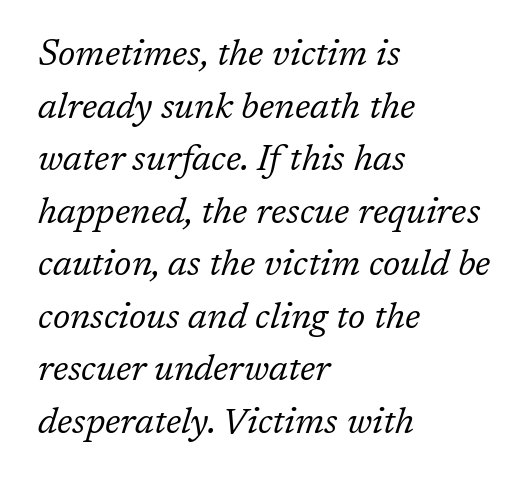
{"serif": "yes", "italic": "yes", "lean": "right", "slant_degrees": 17, "bold": "no", "weight": "regular", "width": "normal", "stroke_contrast": "low", "x_height": "medium", "monospaced": "no", "underline": "no", "align": "left", "line_spacing": "normal", "line_spacing_ratio": 1.46, "letter_spacing": "normal", "letter_spacing_em": 0.0, "glyph_px": 36}
